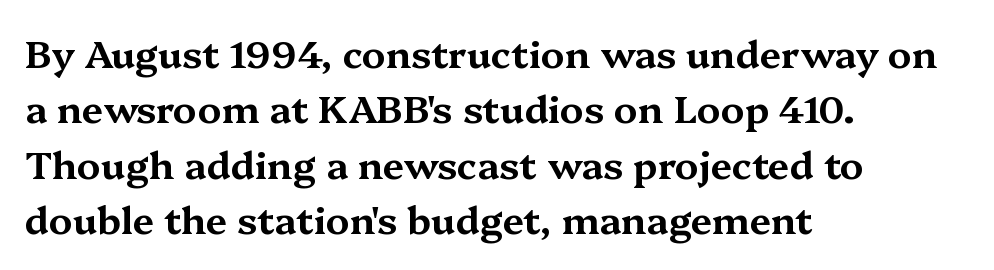
Quick note: interline space is typical. The characters display serif detailing at their extremities. Any mark beneath the type? The region is blank. Do the characters align in a grid? No, the font is proportional.
